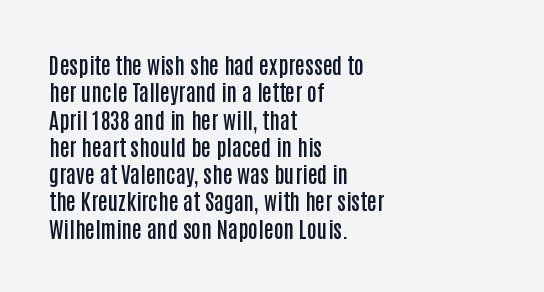
Q: Is the text bold? A: Semi-bold.
Q: Is the text italic (slanted)? A: No, it is upright.
Q: Is the text underlined? A: No.
Q: How is the paragraph aligned? A: Left-aligned.
Q: Is the spacing between letters normal or unusually wide? A: Normal.
